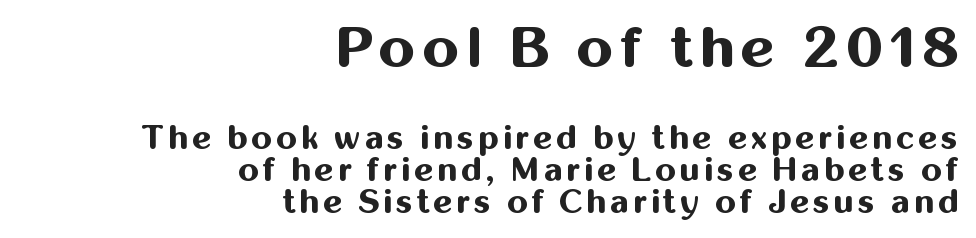
{"serif": "no", "italic": "no", "bold": "yes", "weight": "bold", "width": "normal", "stroke_contrast": "medium", "x_height": "medium", "monospaced": "no", "underline": "no", "align": "right", "line_spacing": "tight", "line_spacing_ratio": 0.97, "larger_block": "first", "size_ratio": 1.76, "glyph_px": 58}
